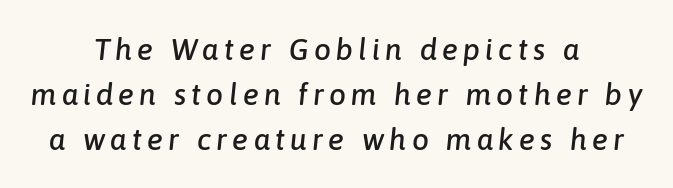
Is this a fixed-width face? No — the glyphs have proportional, varying widths. The space between consecutive lines is moderate. Both edges are ragged and mirror each other, which tells us the setting is centered. Any mark beneath the type? The region is blank. The rendering applies a slant to the glyphs.
